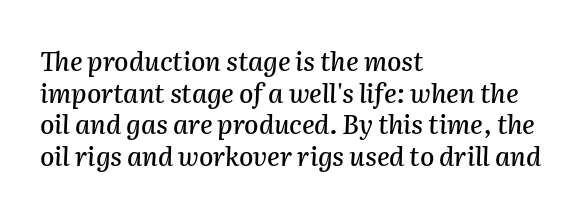
The passage shown is not underscored anywhere. The specimen reads as italic at a glance. Letter spacing: default. This rendering uses left alignment, leaving the right contour irregular.
